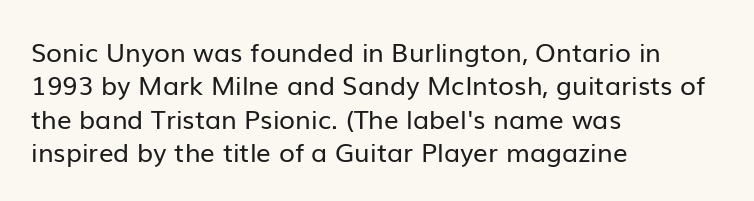
{"italic": "no", "bold": "no", "underline": "no", "align": "left", "line_spacing": "normal", "line_spacing_ratio": 1.28, "letter_spacing": "normal", "letter_spacing_em": 0.0, "glyph_px": 26}
